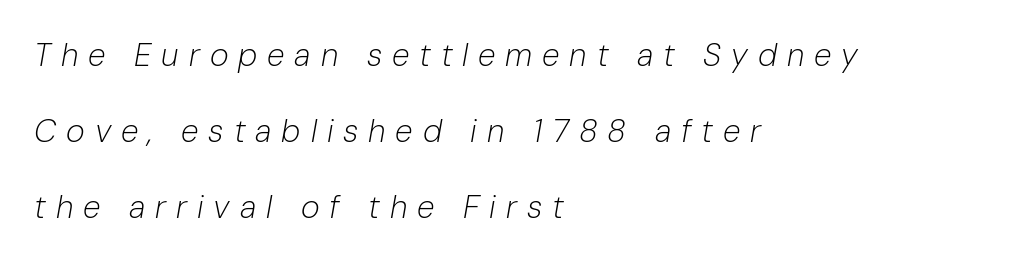
The image shows 32 px light type, italic (leaning right); set left-aligned, loose line spacing (2.38x), unusually wide letter spacing (+0.31 em), not underlined; low stroke contrast and a medium x-height.
